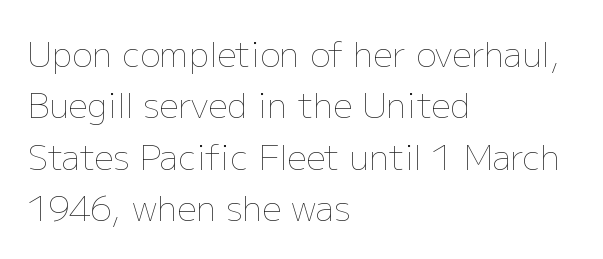
Q: Is the text bold? A: No.
Q: Is the text italic (slanted)? A: No, it is upright.
Q: Is the text underlined? A: No.
Q: How is the paragraph aligned? A: Left-aligned.
Q: Is the spacing between letters normal or unusually wide? A: Normal.
Q: Is the spacing between lines tight, normal or loose? A: Normal.
Q: Width (condensed, normal, or wide)? A: Normal.
Q: Stroke contrast? A: Low.
Q: x-height? A: Medium.
Q: Monospaced? A: No.
